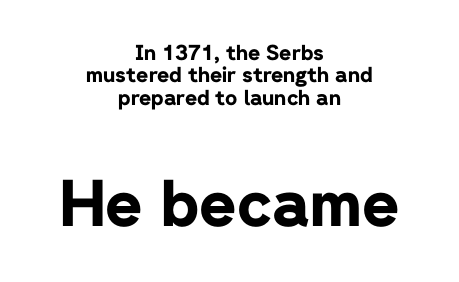
Q: Is the text bold? A: Yes.
Q: Is the text italic (slanted)? A: No, it is upright.
Q: Is the typeface a serif or a sans-serif typeface? A: Sans-serif.
Q: Is the text underlined? A: No.
Q: How is the paragraph aligned? A: Centered.
Q: Is the spacing between letters normal or unusually wide? A: Normal.
Q: Is the spacing between lines tight, normal or loose? A: Tight.
Q: Which block of text is set in a larger size, the first (top) or the second (bottom)? A: The second (bottom) one.
Q: Width (condensed, normal, or wide)? A: Normal.
Q: Stroke contrast? A: Low.
Q: x-height? A: Medium.
Q: Monospaced? A: No.
